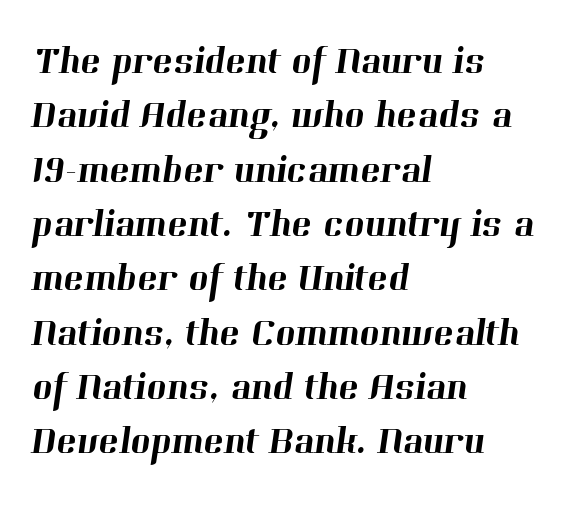
The image shows 38 px serif type; set left-aligned, normal line spacing (1.43x), normal letter spacing, not underlined; high stroke contrast and a medium x-height.
